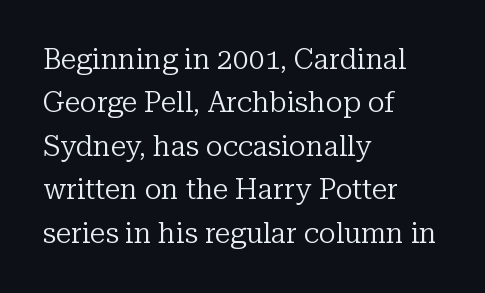
{"serif": "yes", "italic": "no", "bold": "no", "weight": "regular", "width": "normal", "stroke_contrast": "low", "x_height": "medium", "monospaced": "no", "underline": "no", "align": "left", "line_spacing": "normal", "line_spacing_ratio": 1.55, "letter_spacing": "normal", "letter_spacing_em": 0.0, "glyph_px": 28}
